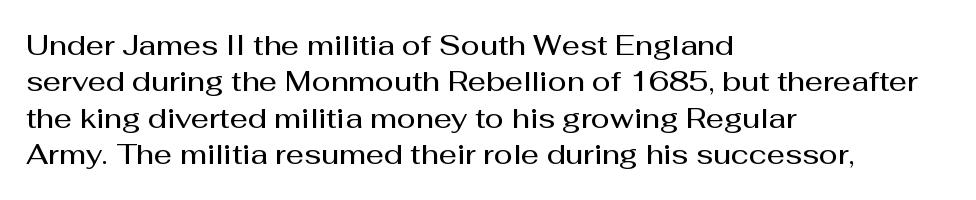
Q: Is the text bold? A: Semi-bold.
Q: Is the text italic (slanted)? A: No, it is upright.
Q: Is the typeface a serif or a sans-serif typeface? A: Sans-serif.
Q: Is the text underlined? A: No.
Q: How is the paragraph aligned? A: Left-aligned.
Q: Is the spacing between letters normal or unusually wide? A: Normal.
Q: Is the spacing between lines tight, normal or loose? A: Normal.
Q: Width (condensed, normal, or wide)? A: Normal.
Q: Stroke contrast? A: Medium.
Q: x-height? A: Medium.
Q: Monospaced? A: No.
